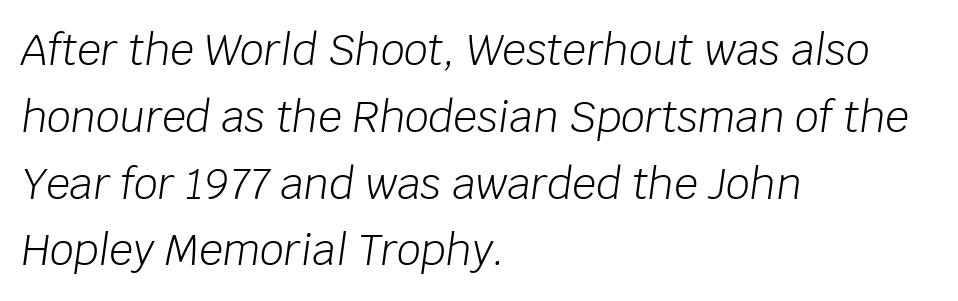
Q: Is the text bold? A: No.
Q: Is the text italic (slanted)? A: Yes, it leans right by about 8 degrees.
Q: Is the text underlined? A: No.
Q: How is the paragraph aligned? A: Left-aligned.
Q: Is the spacing between letters normal or unusually wide? A: Normal.
Q: Is the spacing between lines tight, normal or loose? A: Normal.
Q: Width (condensed, normal, or wide)? A: Normal.
Q: Stroke contrast? A: Low.
Q: x-height? A: Large.
Q: Monospaced? A: No.
